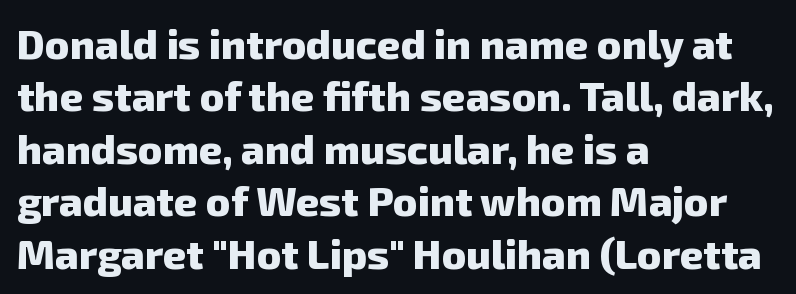
{"serif": "no", "bold": "yes", "weight": "heavy", "width": "normal", "stroke_contrast": "low", "x_height": "medium", "monospaced": "no", "underline": "no", "align": "left", "line_spacing": "normal", "line_spacing_ratio": 1.28, "letter_spacing": "normal", "letter_spacing_em": 0.0, "glyph_px": 41}
